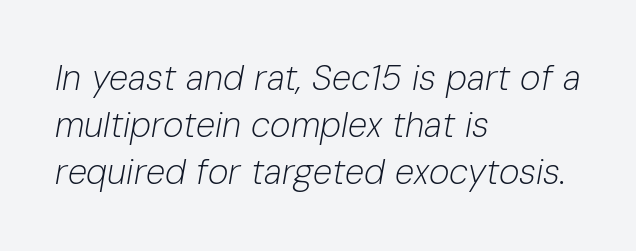
{"italic": "yes", "lean": "right", "slant_degrees": 10, "bold": "no", "weight": "light", "width": "normal", "stroke_contrast": "low", "x_height": "medium", "monospaced": "no", "underline": "no", "align": "left", "line_spacing": "normal", "line_spacing_ratio": 1.35, "letter_spacing": "normal", "letter_spacing_em": 0.0, "glyph_px": 35}
